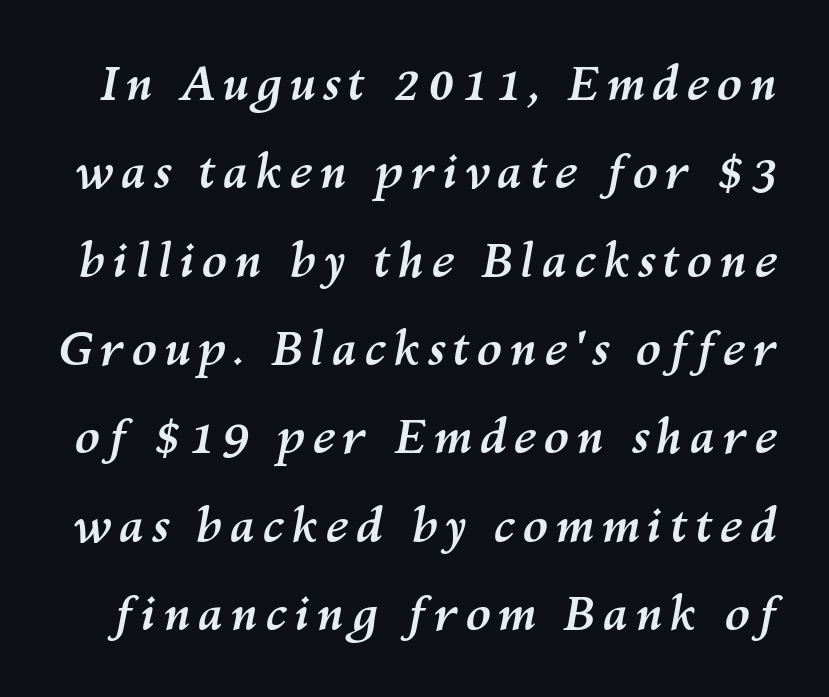
{"italic": "yes", "lean": "right", "slant_degrees": 10, "bold": "yes", "weight": "semibold", "width": "normal", "stroke_contrast": "medium", "x_height": "medium", "monospaced": "no", "underline": "no", "line_spacing_ratio": 1.88, "glyph_px": 47}
